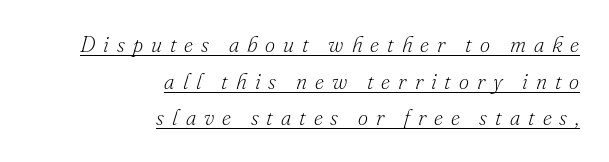
Q: Is the text bold? A: No.
Q: Is the text italic (slanted)? A: Yes, it leans right by about 16 degrees.
Q: Is the text underlined? A: Yes.
Q: How is the paragraph aligned? A: Right-aligned.
Q: Is the spacing between letters normal or unusually wide? A: Unusually wide.
Q: Is the spacing between lines tight, normal or loose? A: Normal.
